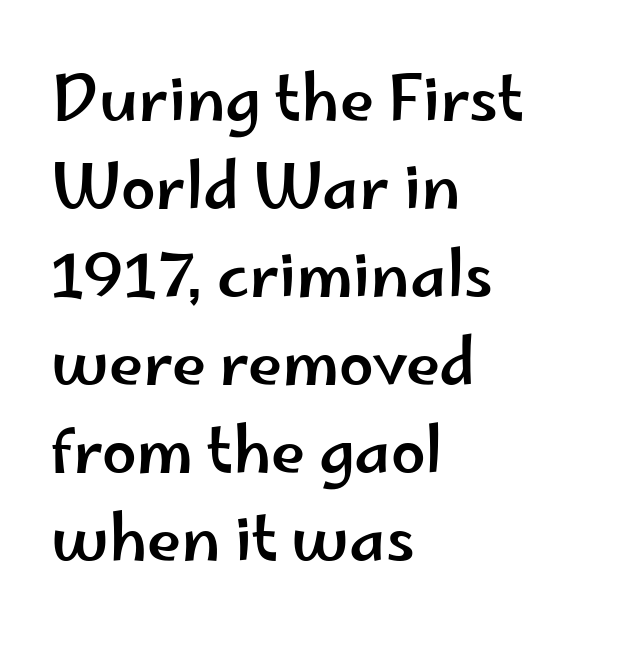
The image shows 62 px wide sans-serif type, upright; set left-aligned, normal line spacing (1.42x), normal letter spacing, not underlined; low stroke contrast and a small x-height.
